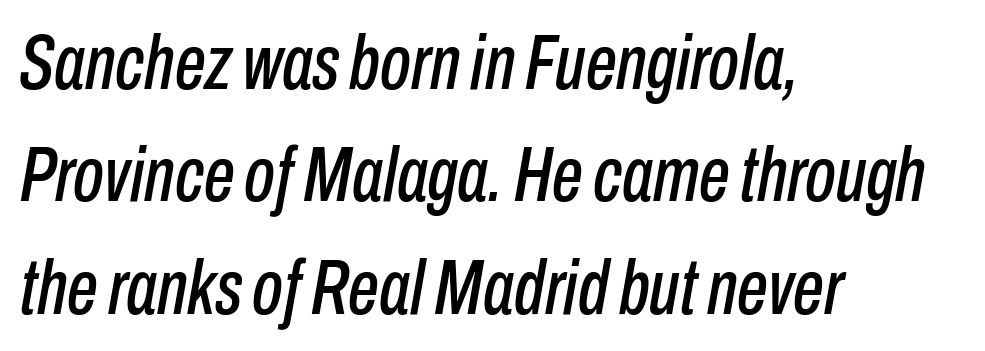
{"italic": "yes", "lean": "right", "slant_degrees": 10, "width": "condensed", "stroke_contrast": "low", "x_height": "medium", "monospaced": "no", "underline": "no", "align": "left", "line_spacing": "normal", "line_spacing_ratio": 1.44, "letter_spacing": "normal", "letter_spacing_em": 0.0, "glyph_px": 78}
